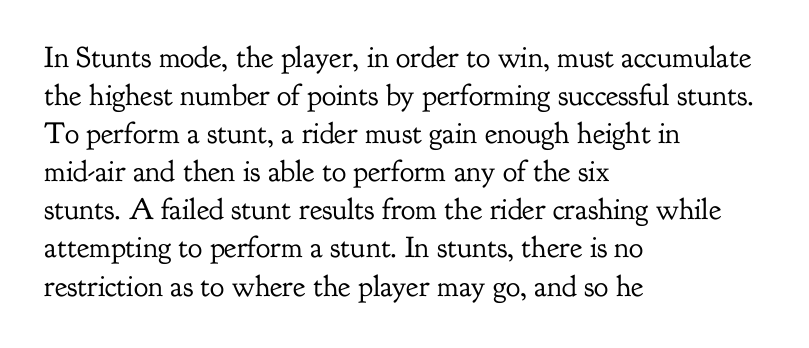
The image shows 30 px regular-weight serif type, upright; set left-aligned, normal line spacing (1.27x), normal letter spacing, not underlined; low stroke contrast and a small x-height.
